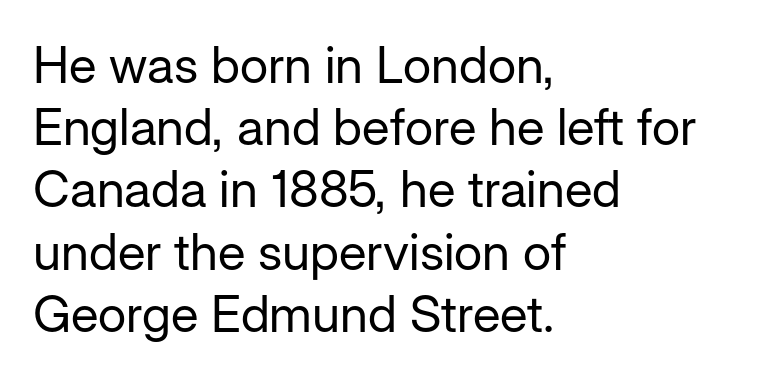
Nobody drew a line under any word here. A typesetter would call this zero additional tracking. These lines are rendered in a variable-pitch font. Weight class: somewhere from thin through regular.
